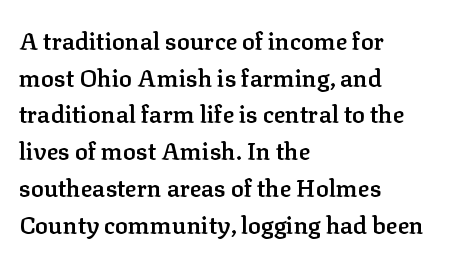
{"italic": "no", "bold": "semi", "underline": "no", "align": "left", "line_spacing": "normal", "line_spacing_ratio": 1.53, "letter_spacing": "normal", "letter_spacing_em": 0.0, "glyph_px": 24}
